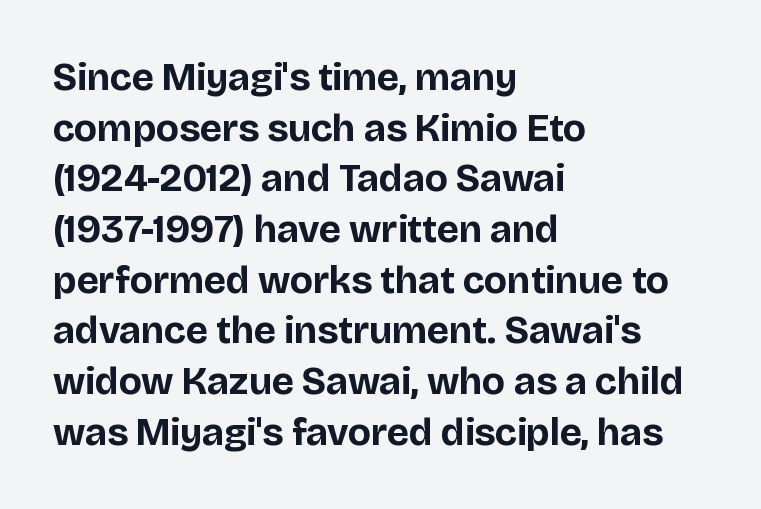
The image shows 39 px bold sans-serif type, upright; set left-aligned, normal line spacing (1.3x), normal letter spacing, not underlined; low stroke contrast and a large x-height.
